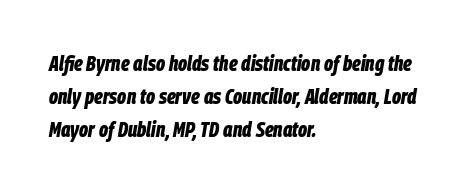
{"italic": "yes", "lean": "right", "slant_degrees": 9, "bold": "yes", "underline": "no", "align": "left", "line_spacing": "normal", "line_spacing_ratio": 1.5, "letter_spacing": "normal", "letter_spacing_em": 0.0, "glyph_px": 22}
